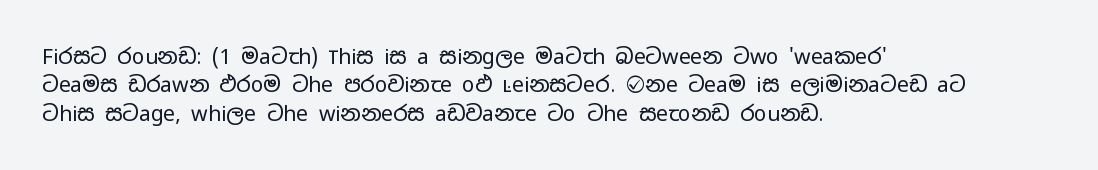
The image shows 21 px text type, upright; set left-aligned, normal line spacing (1.35x), normal letter spacing, not underlined.
